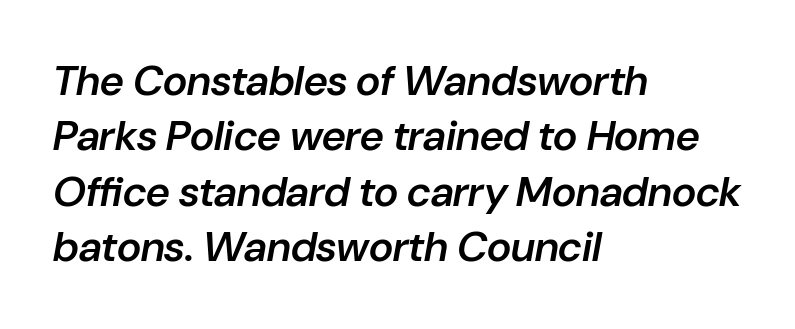
{"italic": "yes", "lean": "right", "slant_degrees": 10, "bold": "semi", "weight": "semibold", "width": "normal", "stroke_contrast": "low", "x_height": "medium", "monospaced": "no", "underline": "no", "align": "left", "line_spacing": "normal", "line_spacing_ratio": 1.32, "letter_spacing": "normal", "letter_spacing_em": 0.0, "glyph_px": 42}
